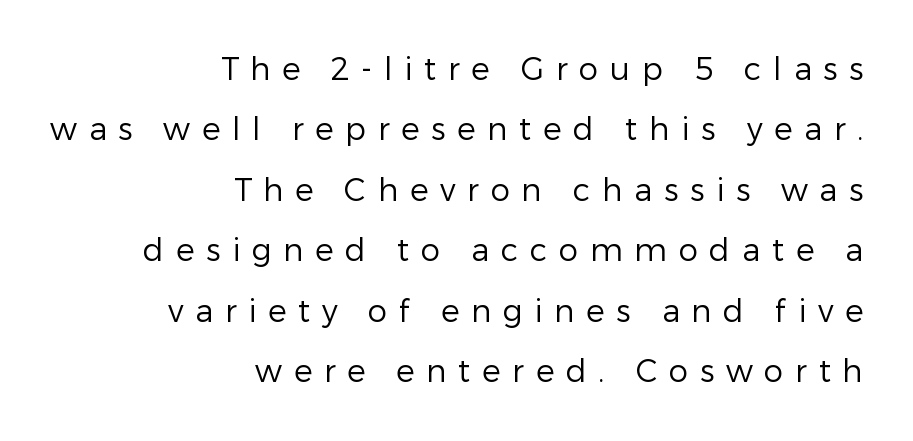
The image shows 31 px regular-weight sans-serif type, upright; set right-aligned, loose line spacing (1.95x), unusually wide letter spacing (+0.38 em), not underlined; low stroke contrast and a medium x-height.
